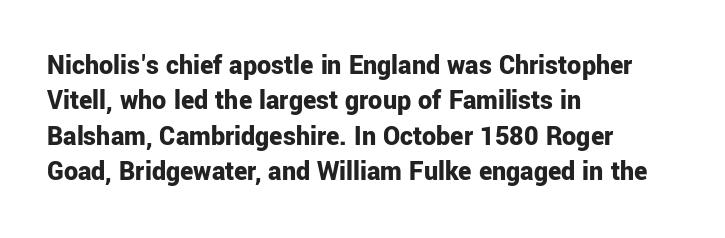
The specimen omits any rule beneath the text block's lines. Characters follow at the spacing the type designer built in. If you measured baseline to baseline, you'd find a middling distance. This rendering uses left alignment, leaving the right contour irregular. Look at the bottom of the vertical strokes: they stop flat, with no serifs.
